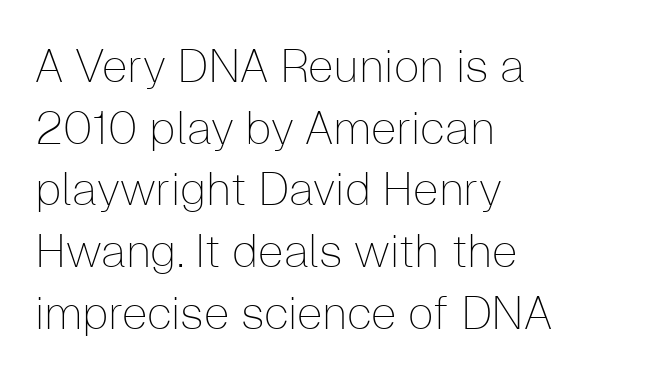
Q: Is the text bold? A: No.
Q: Is the text italic (slanted)? A: No, it is upright.
Q: Is the typeface a serif or a sans-serif typeface? A: Sans-serif.
Q: Is the text underlined? A: No.
Q: How is the paragraph aligned? A: Left-aligned.
Q: Is the spacing between letters normal or unusually wide? A: Normal.
Q: Is the spacing between lines tight, normal or loose? A: Normal.
Q: Width (condensed, normal, or wide)? A: Normal.
Q: Stroke contrast? A: Low.
Q: x-height? A: Medium.
Q: Monospaced? A: No.
